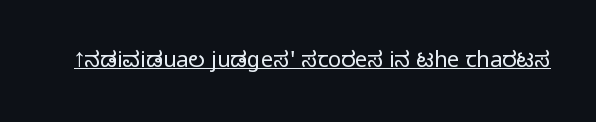
Q: Is the text bold? A: No.
Q: Is the text italic (slanted)? A: No, it is upright.
Q: Is the text underlined? A: Yes.
Q: Is the spacing between letters normal or unusually wide? A: Normal.
